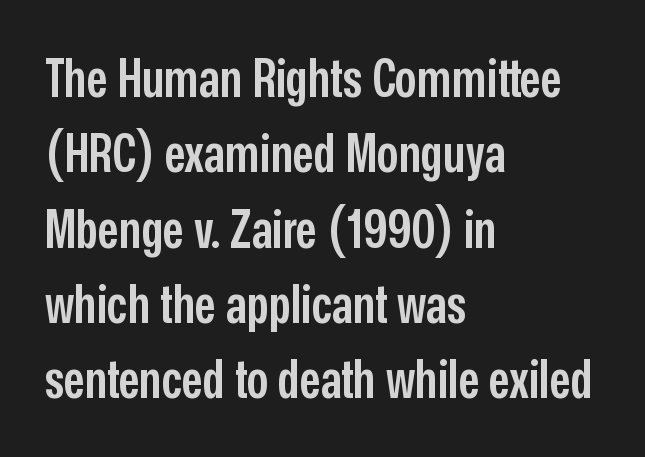
The image shows 53 px semibold, condensed sans-serif type, upright; set left-aligned, normal line spacing (1.42x), normal letter spacing, not underlined; low stroke contrast and a medium x-height.
